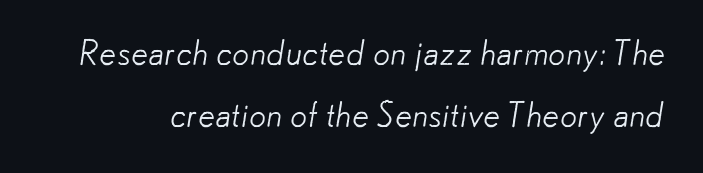
Q: Is the text bold? A: No.
Q: Is the typeface a serif or a sans-serif typeface? A: Sans-serif.
Q: Is the text underlined? A: No.
Q: Is the spacing between letters normal or unusually wide? A: Normal.
Q: Width (condensed, normal, or wide)? A: Normal.
Q: Stroke contrast? A: Low.
Q: x-height? A: Small.
Q: Monospaced? A: No.
